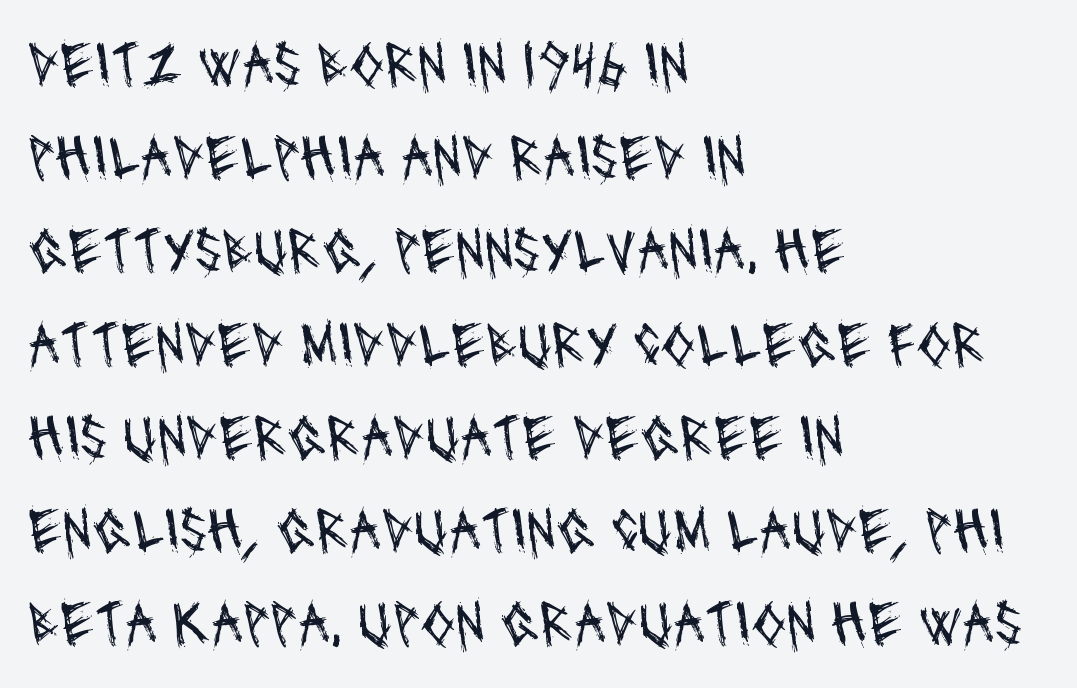
{"serif": "no", "bold": "no", "weight": "regular", "width": "condensed", "stroke_contrast": "medium", "x_height": "large", "monospaced": "no", "underline": "no", "align": "left", "line_spacing": "normal", "line_spacing_ratio": 1.48, "letter_spacing": "normal", "letter_spacing_em": 0.0, "glyph_px": 63}
